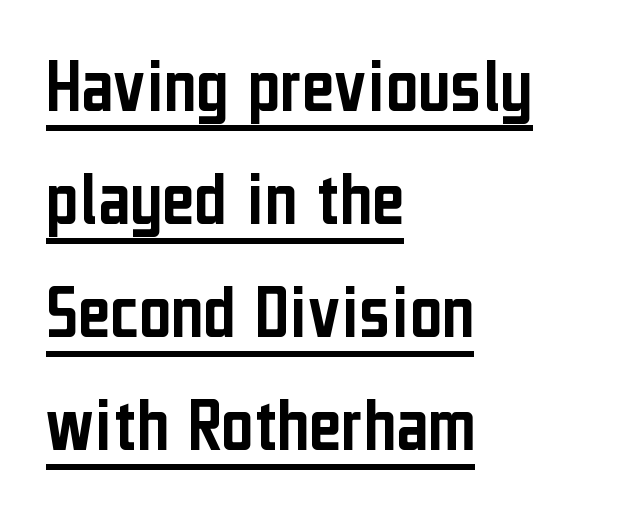
What stands out about the letter spacing? Nothing — it is the standard amount. Varying glyph widths throughout — classic text-font behaviour. Compared with a centered layout, this one pins lines to the left instead. Emphasis is given by a line drawn under the lettering.
